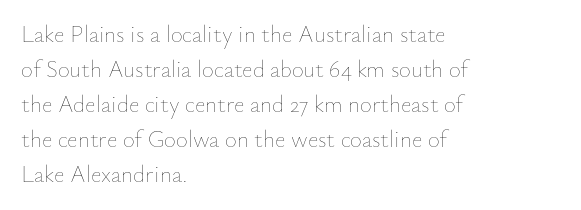
The image shows 23 px text type, upright; set left-aligned, normal line spacing (1.52x), normal letter spacing, not underlined.
